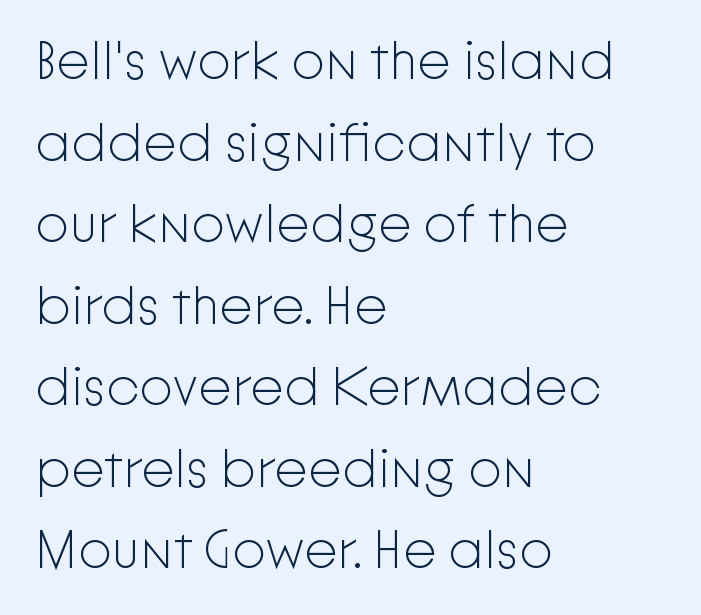
{"serif": "no", "italic": "no", "bold": "no", "weight": "light", "width": "normal", "stroke_contrast": "low", "x_height": "medium", "monospaced": "no", "underline": "no", "align": "left", "line_spacing": "normal", "line_spacing_ratio": 1.51, "letter_spacing": "normal", "letter_spacing_em": 0.0, "glyph_px": 54}
